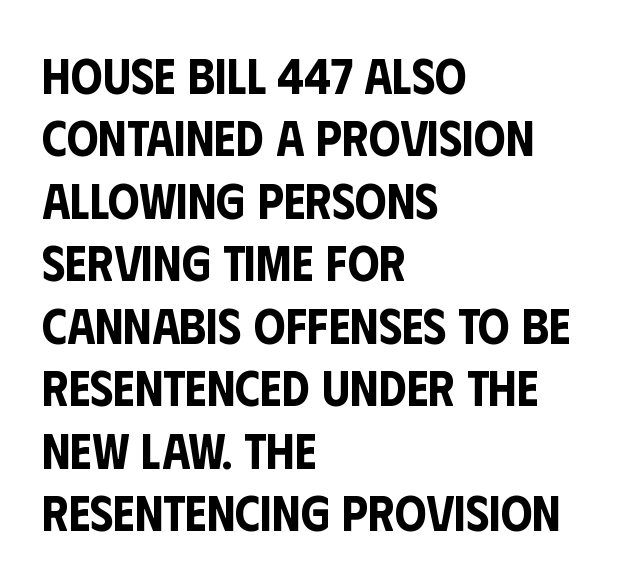
{"serif": "no", "italic": "no", "width": "condensed", "stroke_contrast": "low", "x_height": "large", "monospaced": "no", "underline": "no", "align": "left", "line_spacing": "normal", "line_spacing_ratio": 1.25, "letter_spacing": "normal", "letter_spacing_em": 0.0, "glyph_px": 50}
